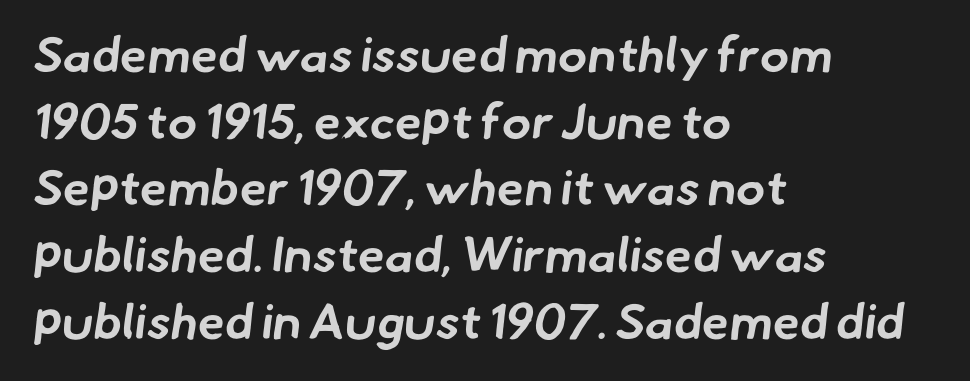
{"serif": "no", "bold": "yes", "weight": "bold", "width": "normal", "stroke_contrast": "low", "x_height": "small", "monospaced": "no", "underline": "no", "align": "left", "line_spacing": "normal", "line_spacing_ratio": 1.36, "letter_spacing": "normal", "letter_spacing_em": 0.0, "glyph_px": 49}
